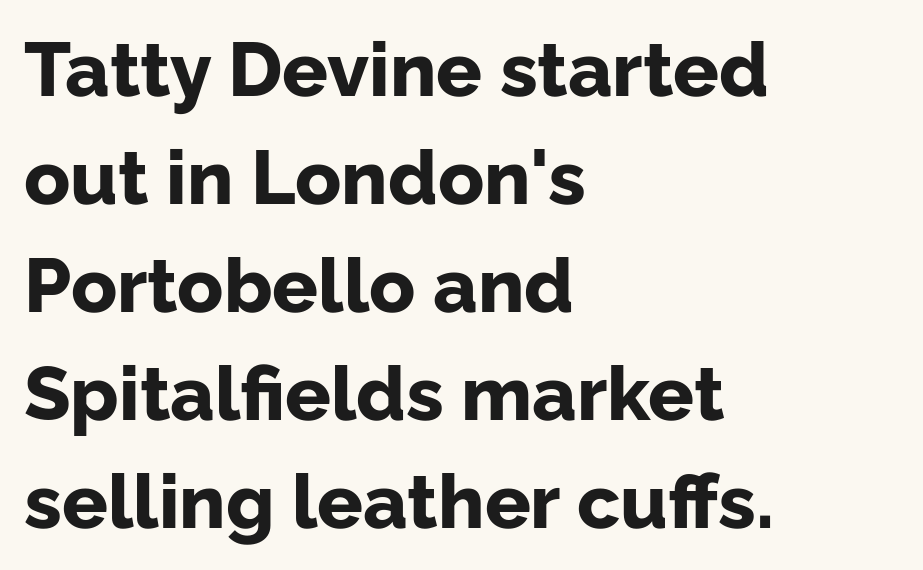
Note the varied advance widths — an 'i' is clearly narrower than an 'm'. Clear beneath every line of the passage. Words appear dense and cohesive because spacing is normal. A student would call this left alignment; a typographer would say flush left, rag right. Every stem runs plumb, perpendicular to the baseline.
